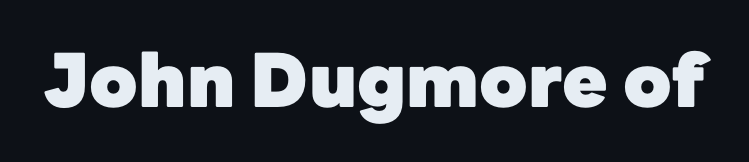
Q: Is the text bold? A: Yes.
Q: Is the text italic (slanted)? A: No, it is upright.
Q: Is the typeface a serif or a sans-serif typeface? A: Sans-serif.
Q: Is the text underlined? A: No.
Q: Is the spacing between letters normal or unusually wide? A: Normal.
Q: Width (condensed, normal, or wide)? A: Normal.
Q: Stroke contrast? A: Low.
Q: x-height? A: Medium.
Q: Monospaced? A: No.
